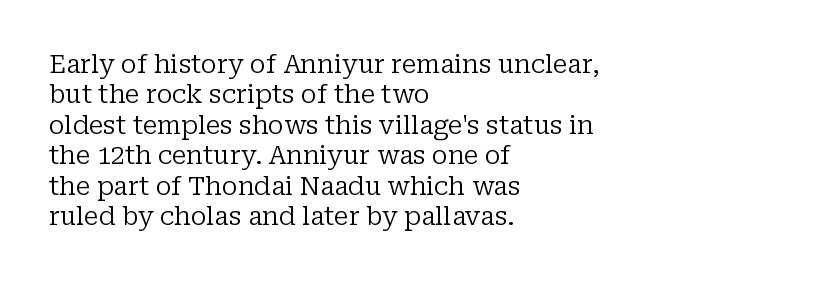
The image shows 25 px text type, upright; set left-aligned, line spacing 1.22x, normal letter spacing, not underlined.
